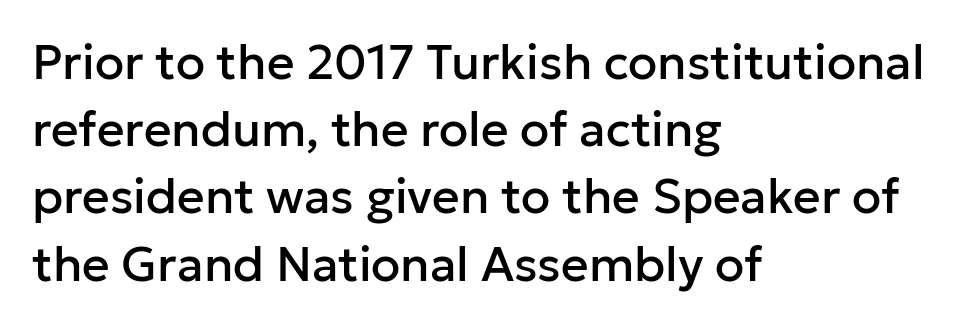
The letters sit at their default tracking, neither squeezed nor spread. Nope, no serifs anywhere on these letters. The setting favours the left margin, as ordinary paragraphs usually do. Evenly set lines give the paragraph a standard silhouette.
